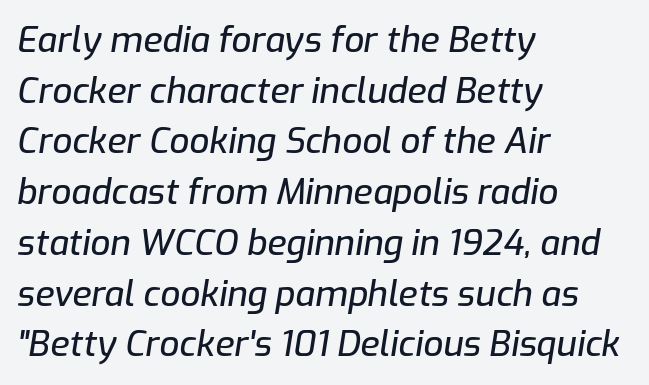
{"italic": "yes", "lean": "right", "slant_degrees": 9, "width": "normal", "stroke_contrast": "low", "x_height": "medium", "monospaced": "no", "underline": "no", "align": "left", "line_spacing": "normal", "line_spacing_ratio": 1.45, "letter_spacing": "normal", "letter_spacing_em": 0.0, "glyph_px": 35}
